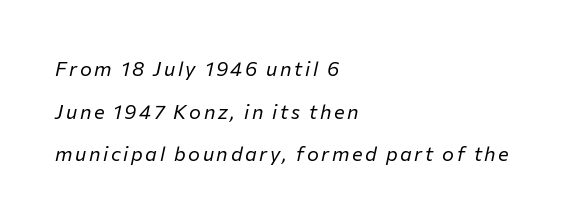
The image shows 20 px text type, italic (leaning right); set left-aligned, loose line spacing (2.13x), not underlined.
